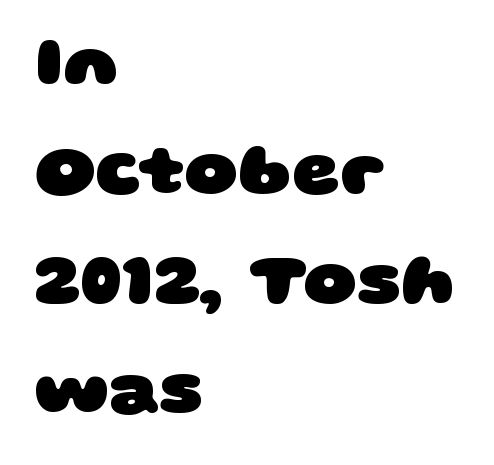
Q: Is the text bold? A: Yes.
Q: Is the typeface a serif or a sans-serif typeface? A: Sans-serif.
Q: Is the text underlined? A: No.
Q: How is the paragraph aligned? A: Left-aligned.
Q: Is the spacing between letters normal or unusually wide? A: Normal.
Q: Is the spacing between lines tight, normal or loose? A: Normal.
Q: Width (condensed, normal, or wide)? A: Wide.
Q: Stroke contrast? A: Low.
Q: x-height? A: Large.
Q: Monospaced? A: No.
